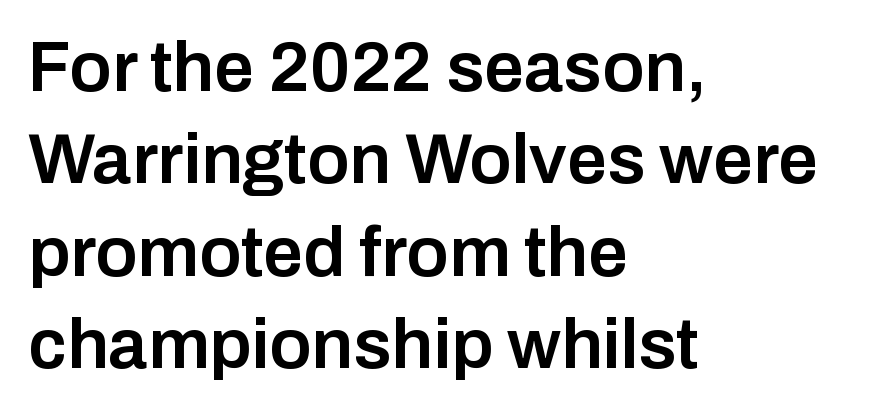
{"serif": "no", "italic": "no", "bold": "semi", "weight": "semibold", "width": "normal", "stroke_contrast": "low", "x_height": "medium", "monospaced": "no", "underline": "no", "align": "left", "line_spacing": "normal", "line_spacing_ratio": 1.3, "letter_spacing": "normal", "letter_spacing_em": 0.0, "glyph_px": 71}
